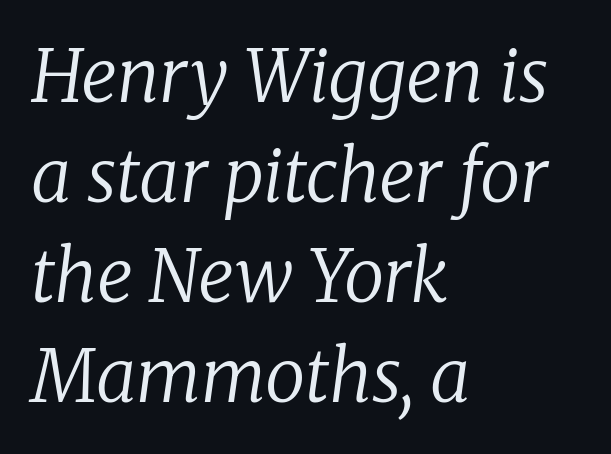
The image shows 72 px regular-weight serif type, italic (leaning right); set left-aligned, normal line spacing (1.39x), normal letter spacing, not underlined; low stroke contrast and a medium x-height.
